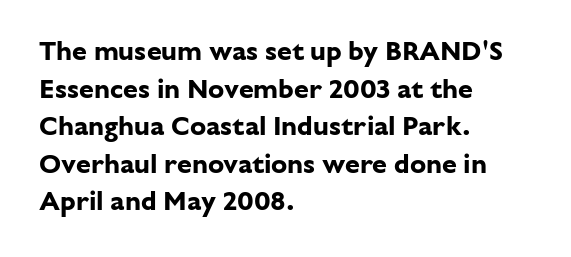
{"italic": "no", "bold": "yes", "underline": "no", "align": "left", "line_spacing": "normal", "line_spacing_ratio": 1.39, "letter_spacing": "normal", "letter_spacing_em": 0.0, "glyph_px": 27}
